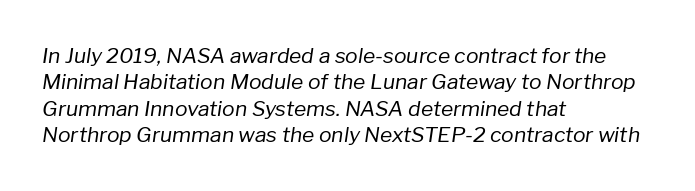
{"italic": "yes", "lean": "right", "slant_degrees": 8, "bold": "no", "underline": "no", "align": "left", "line_spacing": "normal", "line_spacing_ratio": 1.26, "letter_spacing": "normal", "letter_spacing_em": 0.0, "glyph_px": 21}
